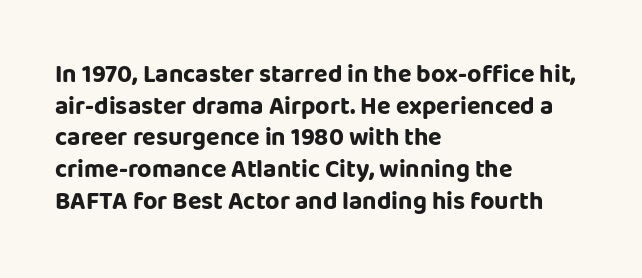
Q: Is the text bold? A: Yes.
Q: Is the text italic (slanted)? A: No, it is upright.
Q: Is the text underlined? A: No.
Q: How is the paragraph aligned? A: Left-aligned.
Q: Is the spacing between letters normal or unusually wide? A: Normal.
Q: Is the spacing between lines tight, normal or loose? A: Normal.
